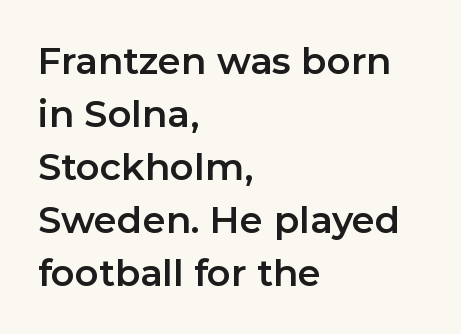
{"serif": "no", "italic": "no", "width": "normal", "stroke_contrast": "low", "x_height": "medium", "monospaced": "no", "underline": "no", "align": "left", "line_spacing": "normal", "line_spacing_ratio": 1.43, "letter_spacing": "normal", "letter_spacing_em": 0.0, "glyph_px": 37}
